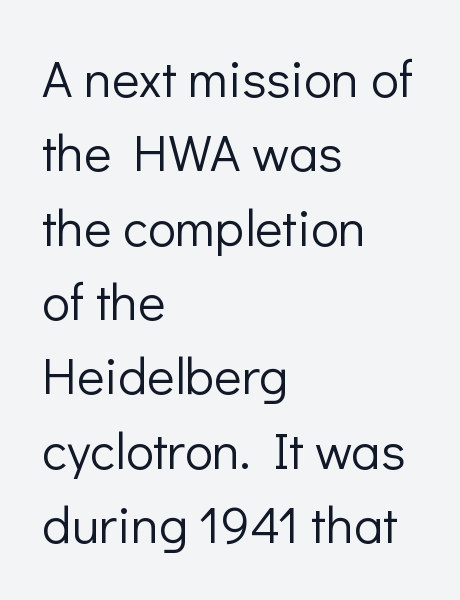
{"serif": "no", "italic": "no", "bold": "no", "weight": "light", "width": "normal", "stroke_contrast": "low", "x_height": "medium", "monospaced": "no", "underline": "no", "align": "left", "line_spacing": "normal", "line_spacing_ratio": 1.43, "letter_spacing": "normal", "letter_spacing_em": 0.0, "glyph_px": 52}
